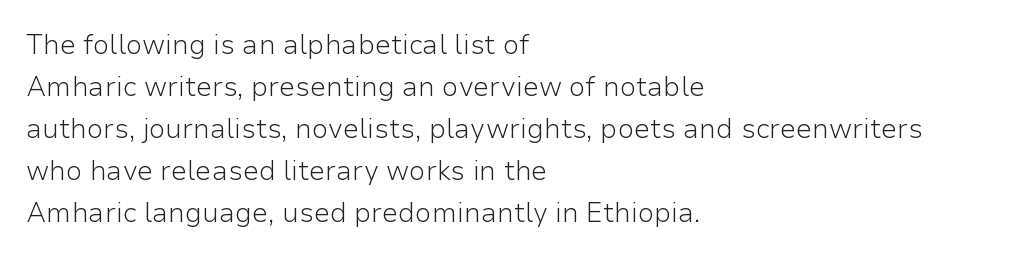
The image shows 27 px text type, upright; set left-aligned, normal line spacing (1.56x), normal letter spacing, not underlined.
